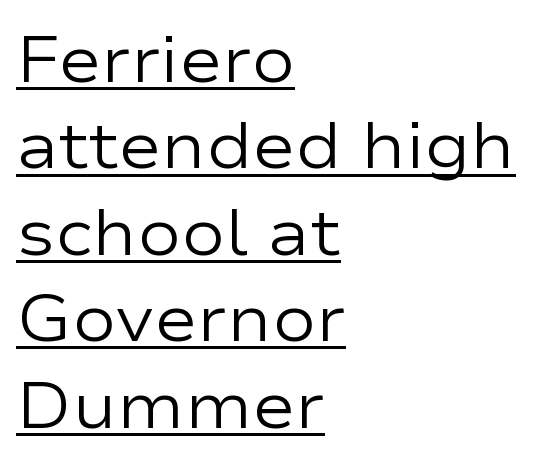
The image shows 65 px regular-weight, wide sans-serif type, upright; set left-aligned, normal line spacing (1.33x), normal letter spacing, underlined; low stroke contrast and a medium x-height.
